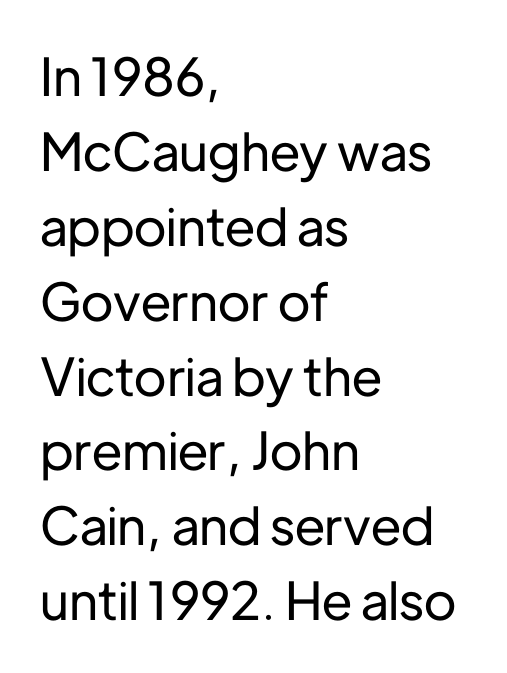
Q: Is the text italic (slanted)? A: No, it is upright.
Q: Is the typeface a serif or a sans-serif typeface? A: Sans-serif.
Q: Is the text underlined? A: No.
Q: How is the paragraph aligned? A: Left-aligned.
Q: Is the spacing between letters normal or unusually wide? A: Normal.
Q: Is the spacing between lines tight, normal or loose? A: Normal.
Q: Width (condensed, normal, or wide)? A: Normal.
Q: Stroke contrast? A: Low.
Q: x-height? A: Medium.
Q: Monospaced? A: No.
